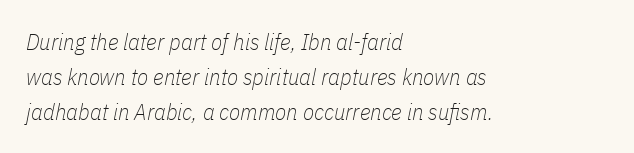
Q: Is the text bold? A: No.
Q: Is the text italic (slanted)? A: Yes, it leans right by about 11 degrees.
Q: Is the text underlined? A: No.
Q: How is the paragraph aligned? A: Left-aligned.
Q: Is the spacing between letters normal or unusually wide? A: Normal.
Q: Is the spacing between lines tight, normal or loose? A: Normal.
